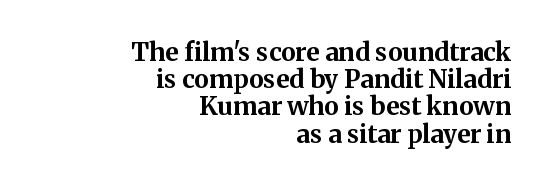
{"italic": "no", "bold": "yes", "underline": "no", "align": "right", "line_spacing": "tight", "line_spacing_ratio": 1.09, "letter_spacing": "normal", "letter_spacing_em": 0.0, "glyph_px": 25}
